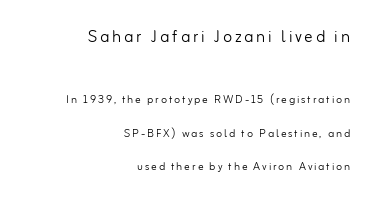
Stroke thickness stays within the range of a standard reading face or lighter. Decoration check: the copy has no underline. In this sample the first text group is rendered at the bigger scale. One-word summary of the alignment: right. Reading down the column, the eye jumps a long way to each next line. Quick note: not italic, upright.
